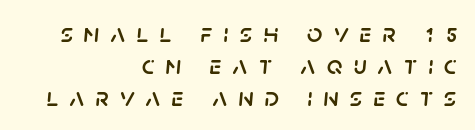
Q: Is the text italic (slanted)? A: Yes, it leans right by about 5 degrees.
Q: Is the text underlined? A: No.
Q: How is the paragraph aligned? A: Right-aligned.
Q: Is the spacing between letters normal or unusually wide? A: Unusually wide.
